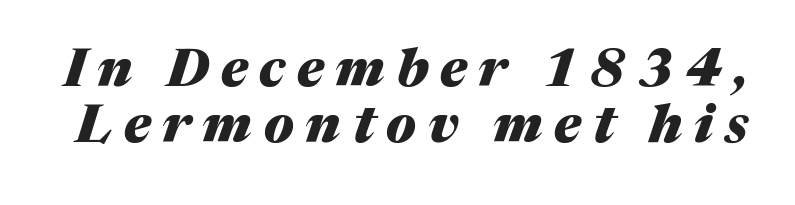
{"italic": "yes", "lean": "right", "slant_degrees": 17, "bold": "yes", "weight": "heavy", "width": "normal", "stroke_contrast": "medium", "x_height": "medium", "monospaced": "no", "underline": "no", "line_spacing": "tight", "line_spacing_ratio": 1.06, "letter_spacing": "wide", "letter_spacing_em": 0.22, "glyph_px": 53}
